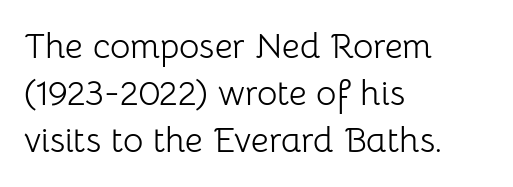
Honestly, the letter spacing is just normal — you wouldn't notice it. These lines are rendered in a variable-pitch font. Counters stay open thanks to moderate or lighter strokes. Plain, unruled lines of type.
